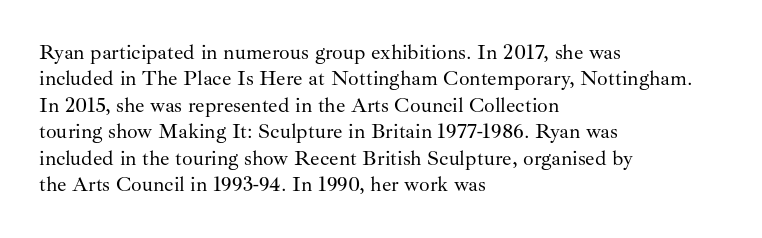
The rendering uses a moderate line-height, typical for paragraphs. Only glyphs here, with clear space below each row. The passage is arranged the way most books set body copy — flush left. Spacing between characters is what you'd get straight out of the box.
